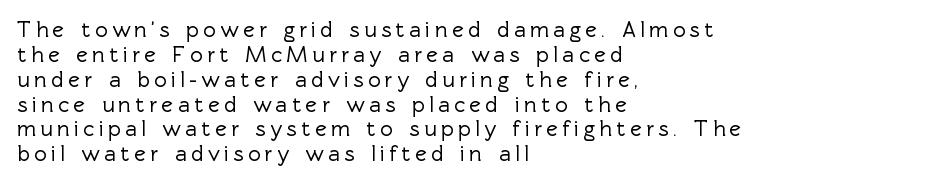
Honestly, the rows look squashed on top of each other. Do the letters lean? They stand straight. Bare-footed words on every line. Visually the block forms a straight wall on the left and a jagged coastline on the right. Look at the tracking — it's clearly loosened, letters drifting apart.
